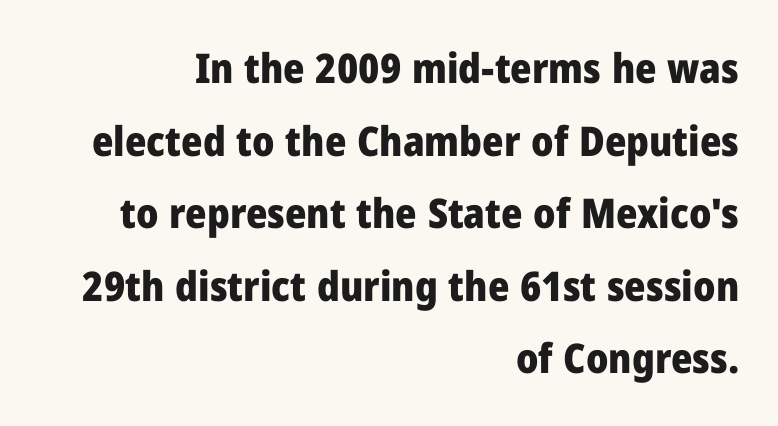
The image shows 41 px heavy sans-serif type, upright; set right-aligned, line spacing 1.77x, normal letter spacing, not underlined; low stroke contrast and a medium x-height.
